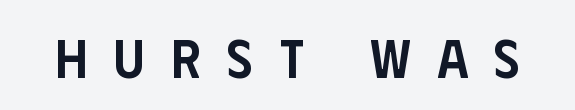
A semibold gives these letters moderate extra thickness, short of bold. The type sits square on the baseline with zero lean. Nothing sits at the stroke ends, so this counts as sans-serif. Glance below the letters and you will spot only blank space. Observe the wide spacing: letters keep a clear distance from each other.
